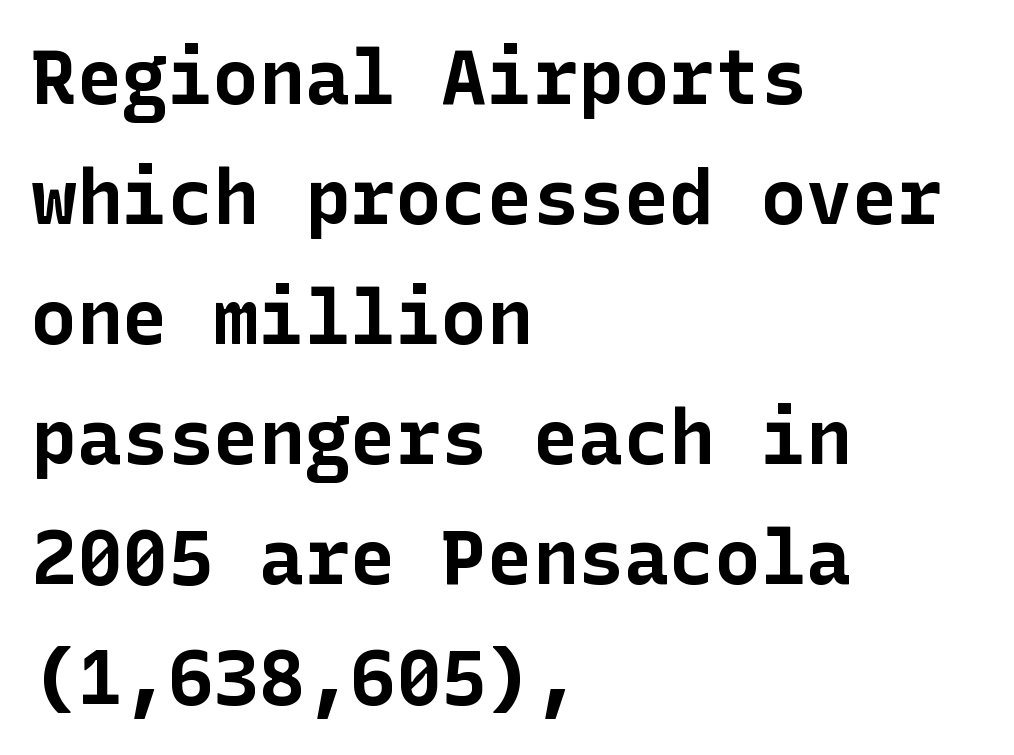
Q: Is the text bold? A: Yes.
Q: Is the text italic (slanted)? A: No, it is upright.
Q: Is the typeface a serif or a sans-serif typeface? A: Sans-serif.
Q: Is the text underlined? A: No.
Q: How is the paragraph aligned? A: Left-aligned.
Q: Is the spacing between letters normal or unusually wide? A: Normal.
Q: Is the spacing between lines tight, normal or loose? A: Normal.
Q: Width (condensed, normal, or wide)? A: Normal.
Q: Stroke contrast? A: Low.
Q: x-height? A: Medium.
